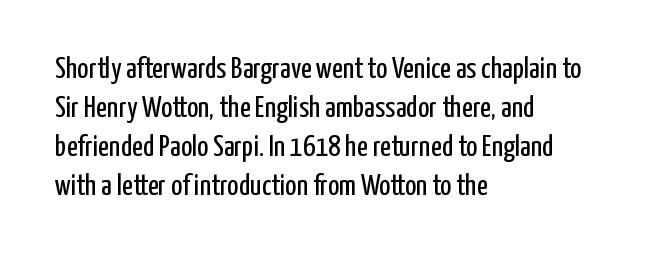
The image shows 30 px regular-weight, condensed sans-serif type, upright; set left-aligned, normal line spacing (1.3x), normal letter spacing, not underlined; low stroke contrast and a medium x-height.
